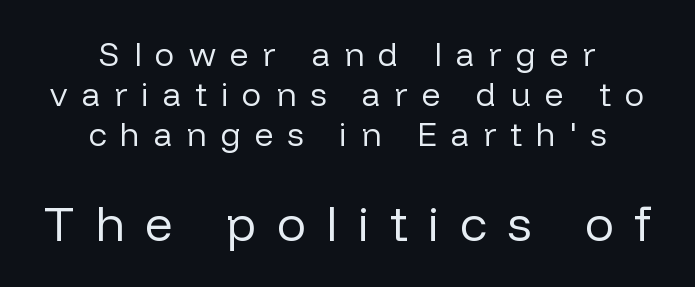
{"serif": "no", "italic": "no", "bold": "no", "weight": "regular", "width": "normal", "stroke_contrast": "low", "x_height": "medium", "monospaced": "no", "underline": "no", "align": "center", "line_spacing_ratio": 1.21, "letter_spacing": "wide", "letter_spacing_em": 0.42, "larger_block": "second", "size_ratio": 1.48, "glyph_px": 49}
